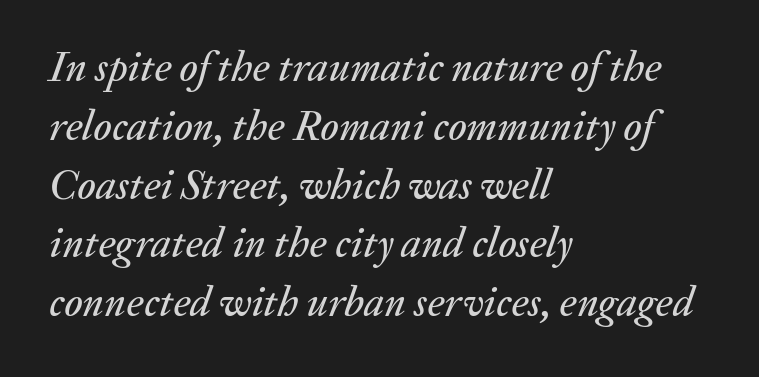
The passage shown stacks its lines at a standard gap. Compared with typical body copy, the letter spacing here is the same. If you drew a line through each stem, it would be angled. Anything drawn beneath the words? Only blank space. This rendering uses left alignment, leaving the right contour irregular. Varying glyph widths throughout — classic text-font behaviour.
